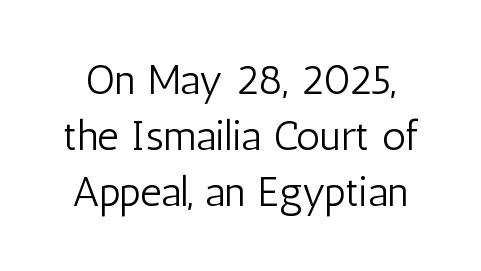
{"serif": "no", "italic": "no", "bold": "no", "weight": "light", "width": "condensed", "stroke_contrast": "low", "x_height": "medium", "monospaced": "no", "underline": "no", "line_spacing": "normal", "line_spacing_ratio": 1.33, "letter_spacing": "normal", "letter_spacing_em": 0.0, "glyph_px": 42}
